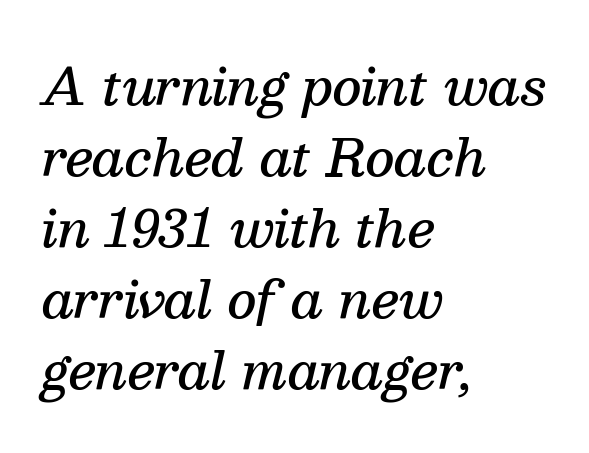
{"serif": "yes", "italic": "yes", "lean": "right", "slant_degrees": 13, "bold": "semi", "weight": "semibold", "width": "normal", "stroke_contrast": "medium", "x_height": "medium", "monospaced": "no", "underline": "no", "align": "left", "line_spacing": "normal", "line_spacing_ratio": 1.42, "letter_spacing": "normal", "letter_spacing_em": 0.0, "glyph_px": 50}
